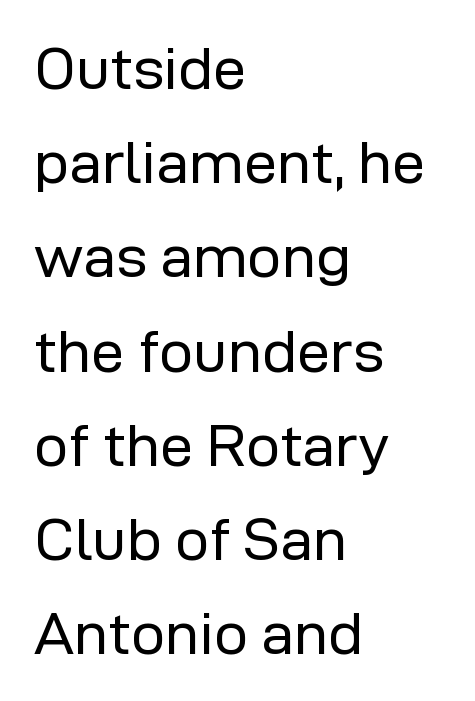
Q: Is the text bold? A: No.
Q: Is the text italic (slanted)? A: No, it is upright.
Q: Is the typeface a serif or a sans-serif typeface? A: Sans-serif.
Q: Is the text underlined? A: No.
Q: How is the paragraph aligned? A: Left-aligned.
Q: Is the spacing between letters normal or unusually wide? A: Normal.
Q: Is the spacing between lines tight, normal or loose? A: Normal.
Q: Width (condensed, normal, or wide)? A: Normal.
Q: Stroke contrast? A: Low.
Q: x-height? A: Medium.
Q: Monospaced? A: No.
